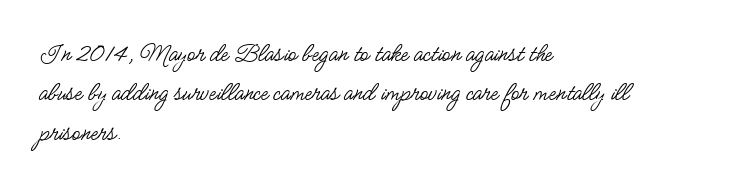
Is the stroke heavy? The answer is a plain regular-or-lighter. The setting favours the left margin, as ordinary paragraphs usually do. Has an underline been added? It has not. Tracking here is standard; glyphs follow each other at the usual distance. Line spacing here is normal.
